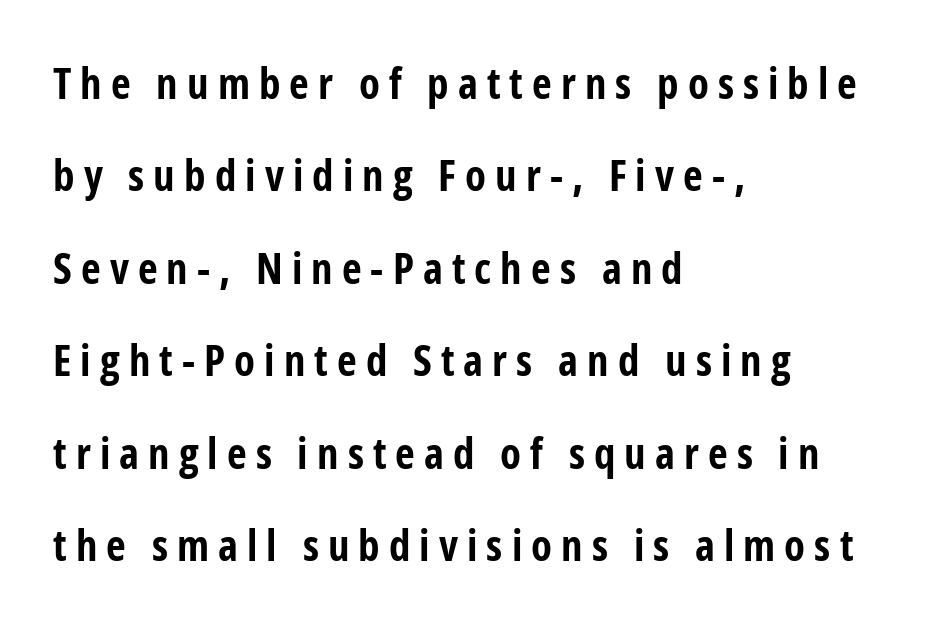
{"serif": "no", "italic": "no", "bold": "yes", "weight": "bold", "width": "condensed", "stroke_contrast": "low", "x_height": "medium", "monospaced": "no", "underline": "no", "align": "left", "line_spacing": "loose", "line_spacing_ratio": 2.15, "letter_spacing": "wide", "letter_spacing_em": 0.21, "glyph_px": 43}
